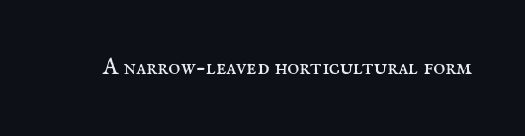
The type is set solid horizontally, with unmodified tracking. Words float on clear page, feet unadorned. A quiet, ordinary-to-light weight characterises the typeface. The type sits square on the baseline with zero lean.
